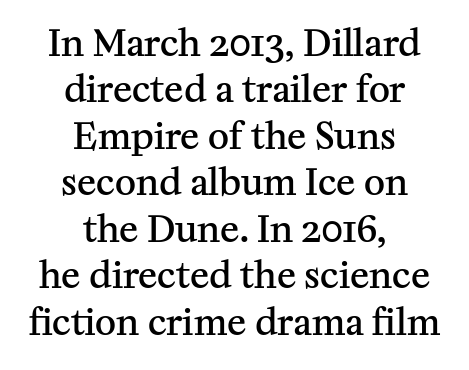
{"serif": "yes", "italic": "no", "bold": "semi", "weight": "semibold", "width": "normal", "stroke_contrast": "medium", "x_height": "medium", "monospaced": "no", "underline": "no", "align": "center", "line_spacing": "normal", "line_spacing_ratio": 1.29, "letter_spacing": "normal", "letter_spacing_em": 0.0, "glyph_px": 36}
